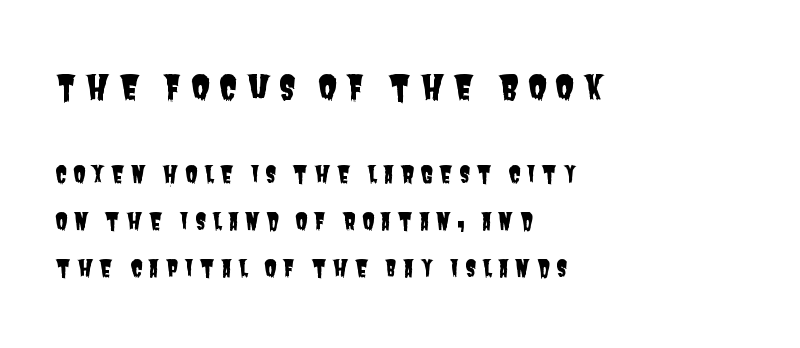
Q: Is the typeface a serif or a sans-serif typeface? A: Sans-serif.
Q: Is the text underlined? A: No.
Q: How is the paragraph aligned? A: Left-aligned.
Q: Is the spacing between letters normal or unusually wide? A: Unusually wide.
Q: Is the spacing between lines tight, normal or loose? A: Loose.
Q: Which block of text is set in a larger size, the first (top) or the second (bottom)? A: The first (top) one.
Q: Width (condensed, normal, or wide)? A: Condensed.
Q: Stroke contrast? A: Low.
Q: x-height? A: Large.
Q: Monospaced? A: No.
